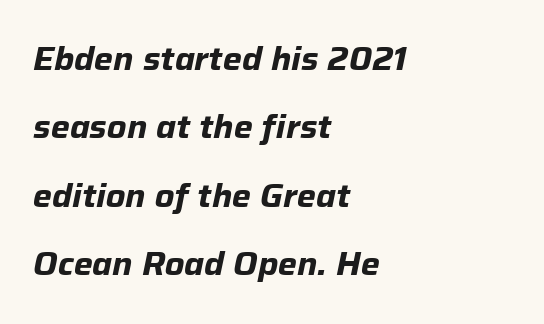
Q: Is the text bold? A: Yes.
Q: Is the text italic (slanted)? A: Yes, it leans right by about 12 degrees.
Q: Is the text underlined? A: No.
Q: How is the paragraph aligned? A: Left-aligned.
Q: Is the spacing between letters normal or unusually wide? A: Normal.
Q: Is the spacing between lines tight, normal or loose? A: Loose.
Q: Width (condensed, normal, or wide)? A: Normal.
Q: Stroke contrast? A: Low.
Q: x-height? A: Medium.
Q: Monospaced? A: No.
